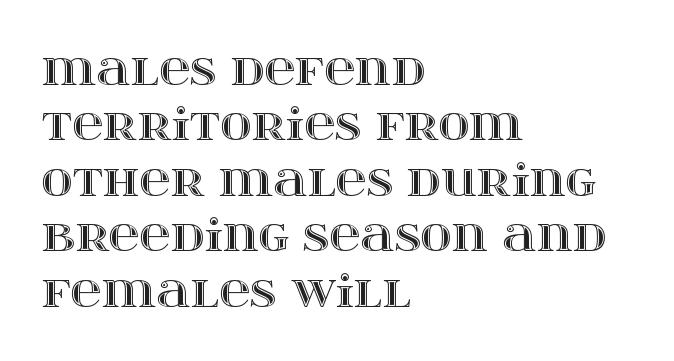
The image shows 43 px wide type, upright; set left-aligned, normal line spacing (1.29x), normal letter spacing, not underlined; a large x-height.
